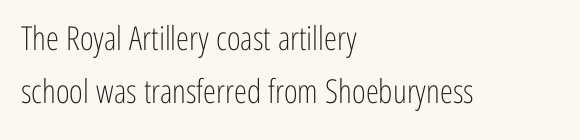
{"serif": "no", "italic": "no", "bold": "no", "weight": "light", "width": "condensed", "stroke_contrast": "low", "x_height": "medium", "monospaced": "no", "underline": "no", "align": "left", "line_spacing": "normal", "line_spacing_ratio": 1.6, "letter_spacing": "normal", "letter_spacing_em": 0.0, "glyph_px": 33}
